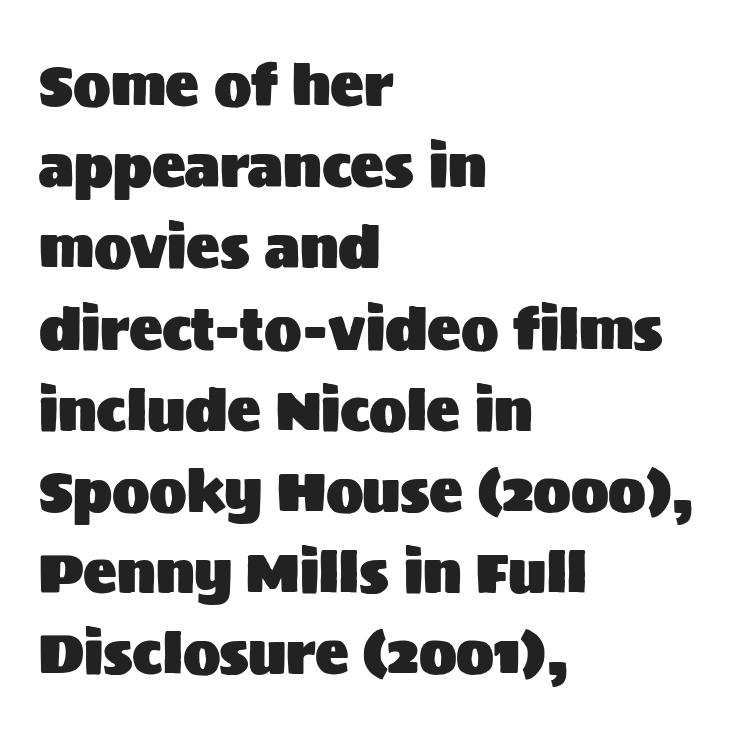
Quick note: not italic, upright. The face used here is rendered with its standard letterfit. The text was rendered using a sans face with plain stroke endings. Leading: standard. Reading down the block, your eye returns to a fixed left position each line.
